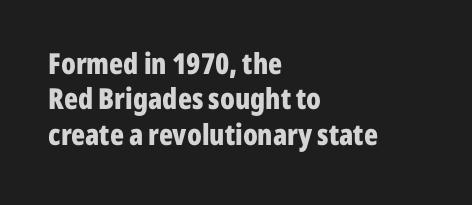
{"serif": "no", "italic": "no", "bold": "yes", "weight": "bold", "width": "condensed", "stroke_contrast": "low", "x_height": "medium", "monospaced": "no", "underline": "no", "align": "left", "line_spacing_ratio": 1.22, "letter_spacing": "normal", "letter_spacing_em": 0.0, "glyph_px": 29}
